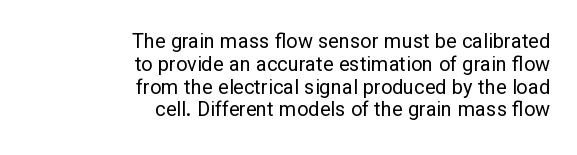
{"italic": "no", "bold": "no", "underline": "no", "align": "right", "line_spacing": "tight", "line_spacing_ratio": 1.14, "letter_spacing": "normal", "letter_spacing_em": 0.0, "glyph_px": 20}
